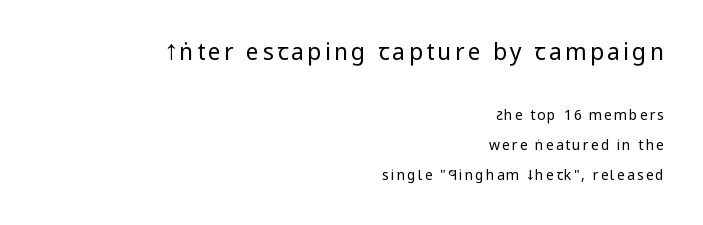
Stroke mass is kept to a normal reading level or below. Ordinary non-slanted type is in use. Beneath every word, the page is bare. Note: larger setting up top, smaller setting below. A typesetter would call this leading open, well beyond the default.
